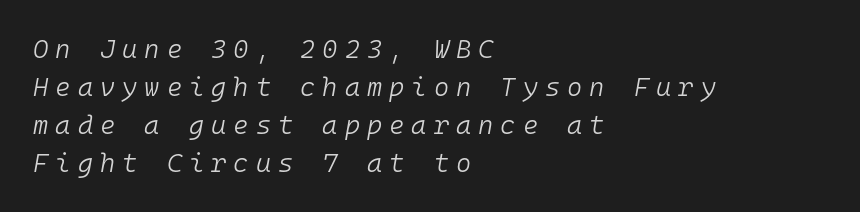
All the whitespace from short lines collects on the right. Normally led — the rows are evenly, conventionally spaced. A quiet, ordinary-to-light weight characterises the typeface. The letters are slanted; this is an italic face. This rendering features lettering with no underline.
